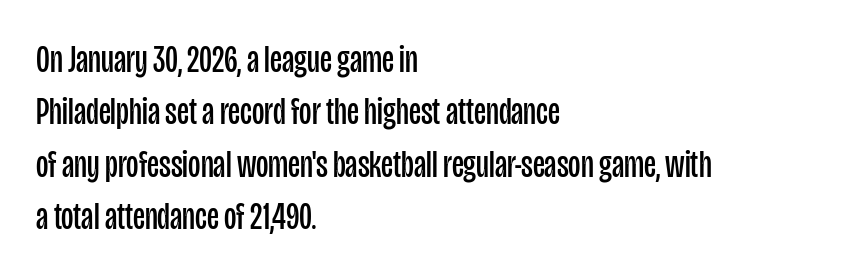
Q: Is the text bold? A: No.
Q: Is the text italic (slanted)? A: No, it is upright.
Q: Is the typeface a serif or a sans-serif typeface? A: Sans-serif.
Q: Is the text underlined? A: No.
Q: How is the paragraph aligned? A: Left-aligned.
Q: Is the spacing between letters normal or unusually wide? A: Normal.
Q: Is the spacing between lines tight, normal or loose? A: Normal.
Q: Width (condensed, normal, or wide)? A: Condensed.
Q: Stroke contrast? A: Low.
Q: x-height? A: Large.
Q: Monospaced? A: No.
